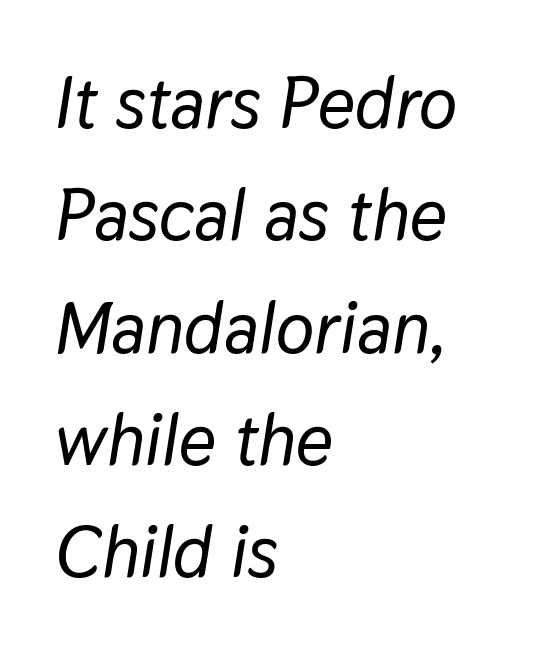
The image shows 72 px text type, italic (leaning right); set left-aligned, normal line spacing (1.56x), normal letter spacing, not underlined; low stroke contrast and a medium x-height.
